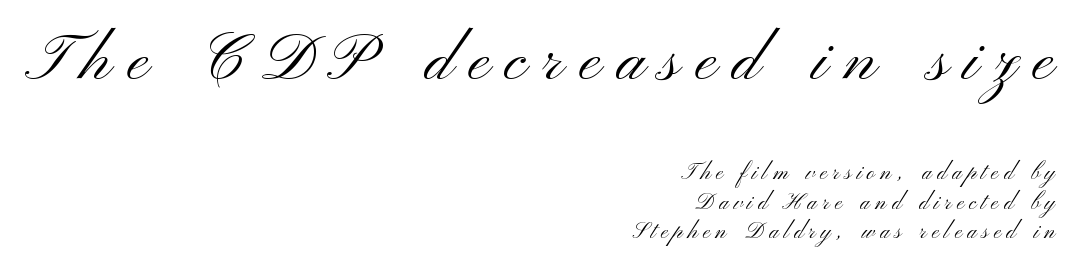
The image shows 65 px light, wide sans-serif type; set right-aligned, normal line spacing (1.33x), unusually wide letter spacing (+0.24 em), not underlined; the first (top) block is 2.95x larger; medium stroke contrast and a small x-height.
